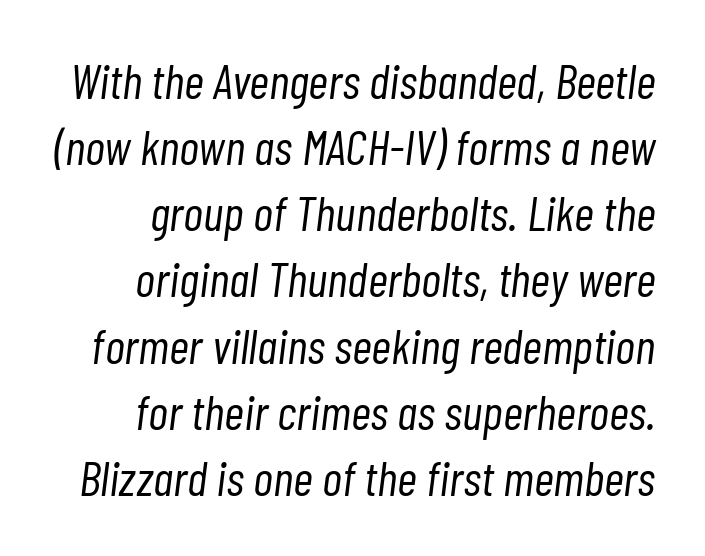
The image shows 49 px light, condensed type, italic (leaning right); set normal line spacing (1.35x), normal letter spacing, not underlined; low stroke contrast and a medium x-height.
